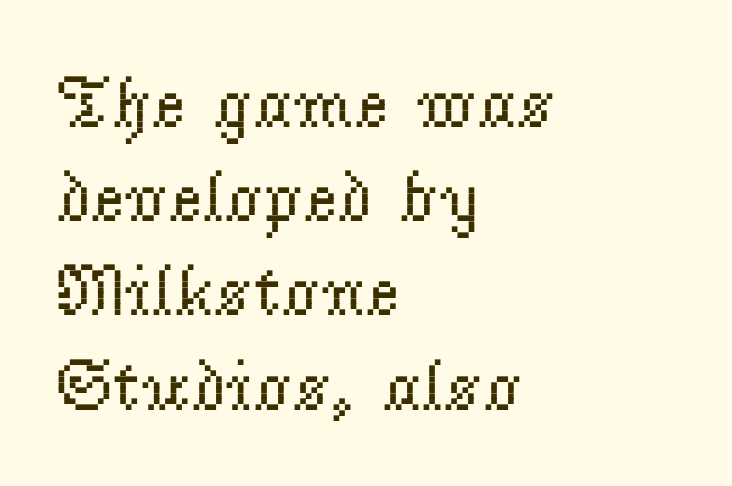
{"serif": "yes", "italic": "no", "bold": "no", "weight": "regular", "width": "normal", "stroke_contrast": "low", "x_height": "small", "monospaced": "no", "underline": "no", "align": "left", "line_spacing": "normal", "line_spacing_ratio": 1.29, "letter_spacing": "normal", "letter_spacing_em": 0.0, "glyph_px": 73}
